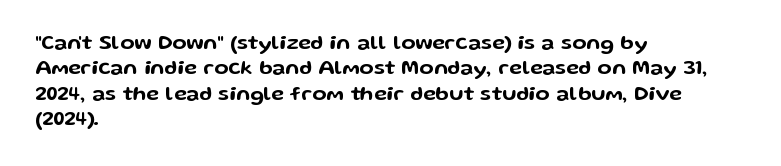
The image shows 21 px text type, upright; set left-aligned, line spacing 1.21x, normal letter spacing, not underlined.
